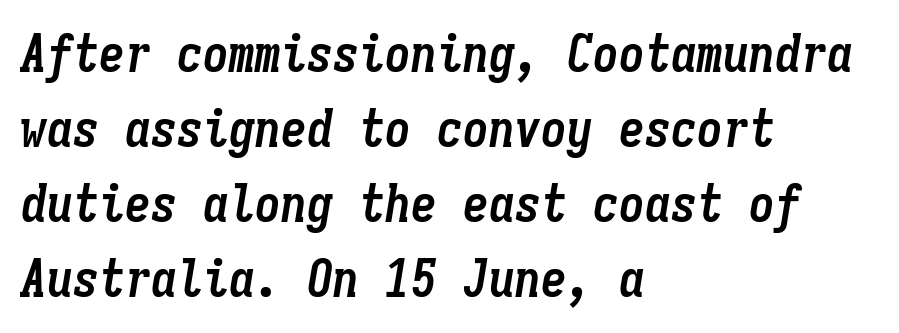
The image shows 52 px semibold, condensed type, italic (leaning right), monospaced; set left-aligned, normal line spacing (1.44x), normal letter spacing, not underlined; low stroke contrast and a medium x-height.
